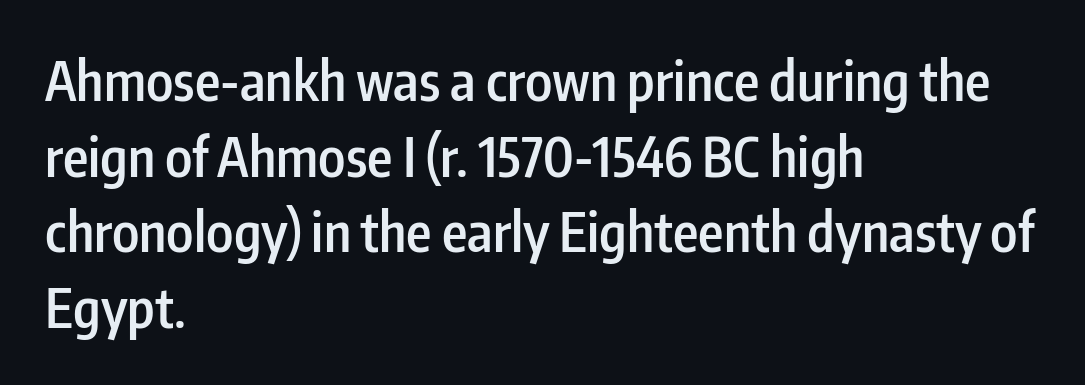
Line starts are locked; line ends wander. A typesetter would label this face a sans. Plain, unruled lines of type. The axis of the letterforms is exactly vertical. A typesetter would call this proportional, since set widths differ per character.
